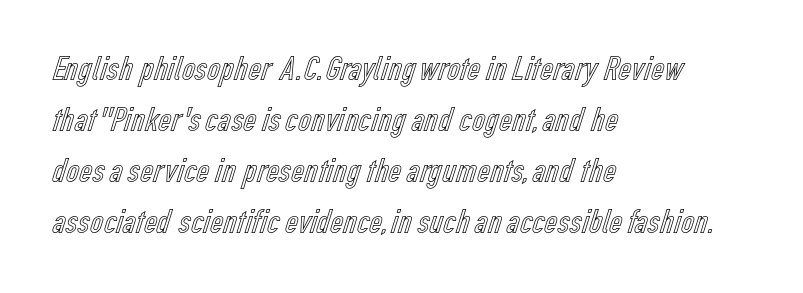
{"width": "condensed", "x_height": "medium", "monospaced": "no", "underline": "no", "align": "left", "line_spacing": "normal", "line_spacing_ratio": 1.42, "letter_spacing": "normal", "letter_spacing_em": 0.0, "glyph_px": 36}
